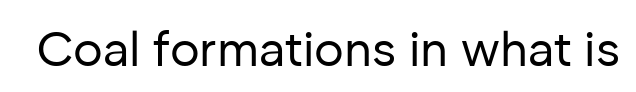
Each letter keeps its own natural width here, so spacing adapts to shape. The letters stand straight up with perfectly vertical stems. Heaviness? Minimal to ordinary, like unemphasized prose. The area under the type is left untouched. A typesetter would label this face a sans.
